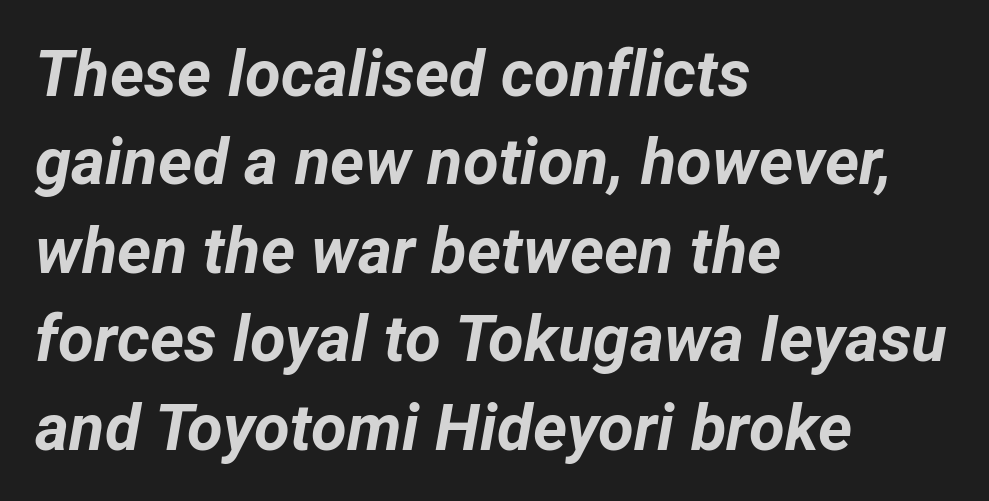
The image shows 65 px bold type, italic (leaning right); set left-aligned, normal line spacing (1.36x), normal letter spacing, not underlined; low stroke contrast and a medium x-height.
